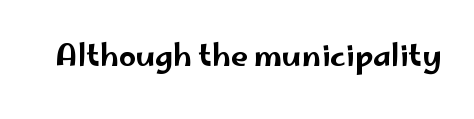
{"serif": "no", "italic": "no", "width": "wide", "stroke_contrast": "low", "x_height": "small", "monospaced": "no", "underline": "no", "letter_spacing": "normal", "letter_spacing_em": 0.0, "glyph_px": 30}
